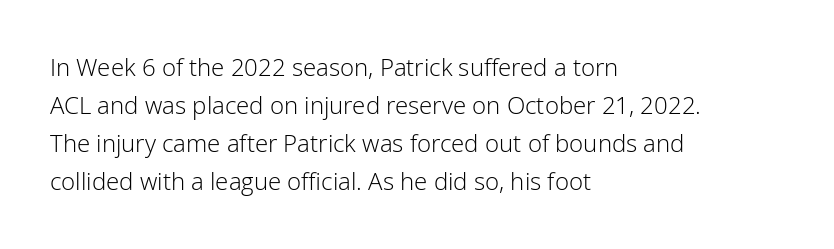
{"italic": "no", "bold": "no", "underline": "no", "align": "left", "line_spacing": "normal", "line_spacing_ratio": 1.59, "letter_spacing": "normal", "letter_spacing_em": 0.0, "glyph_px": 24}
